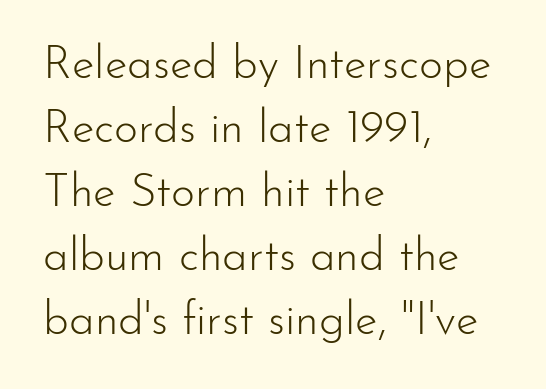
{"serif": "no", "italic": "no", "bold": "no", "weight": "light", "width": "normal", "stroke_contrast": "low", "x_height": "small", "monospaced": "no", "underline": "no", "align": "left", "line_spacing": "normal", "line_spacing_ratio": 1.39, "letter_spacing": "normal", "letter_spacing_em": 0.0, "glyph_px": 46}
